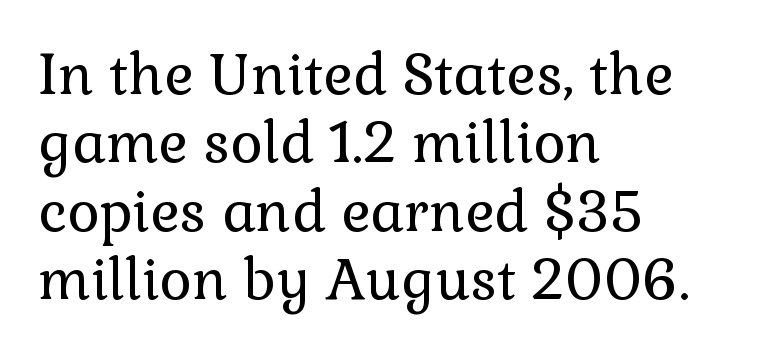
{"serif": "yes", "italic": "no", "bold": "no", "weight": "regular", "width": "normal", "x_height": "medium", "monospaced": "no", "underline": "no", "align": "left", "line_spacing_ratio": 1.22, "letter_spacing": "normal", "letter_spacing_em": 0.0, "glyph_px": 56}
